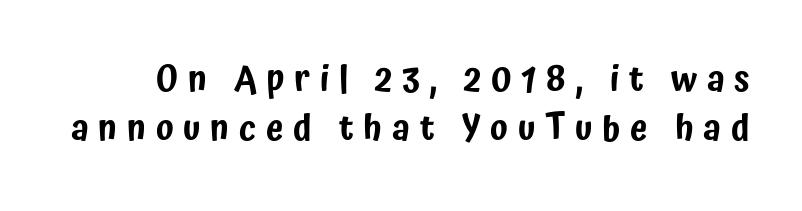
The image shows 35 px condensed sans-serif type, upright; set normal line spacing (1.4x), unusually wide letter spacing (+0.28 em), not underlined; low stroke contrast and a medium x-height.
